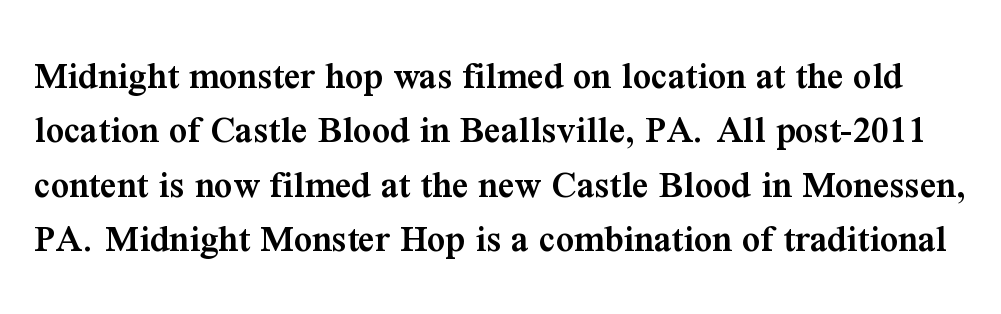
{"serif": "yes", "italic": "no", "bold": "semi", "weight": "semibold", "width": "normal", "stroke_contrast": "medium", "x_height": "medium", "monospaced": "no", "underline": "no", "line_spacing": "normal", "line_spacing_ratio": 1.36, "letter_spacing": "normal", "letter_spacing_em": 0.0, "glyph_px": 40}
